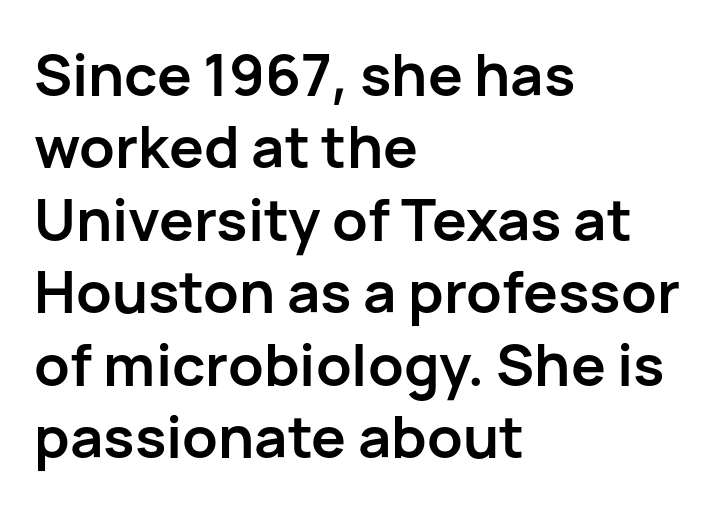
The image shows 58 px semibold sans-serif type, upright; set left-aligned, normal line spacing (1.25x), normal letter spacing, not underlined; low stroke contrast and a medium x-height.
